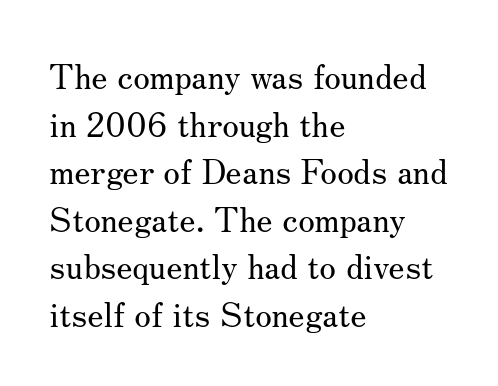
The rendering uses a moderate line-height, typical for paragraphs. The rendering anchors every line to the left-hand side. Beneath every word, the page is bare. Ordinary non-slanted type is in use. Check where the strokes stop: tiny serifs finish them off.
